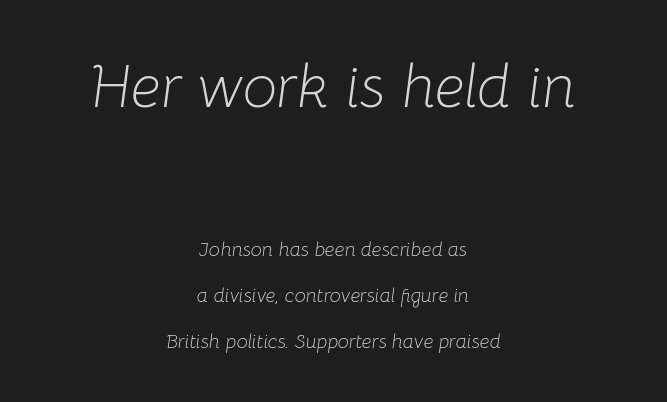
The image shows 61 px light type, italic (leaning right); set centered, loose line spacing (2.3x), normal letter spacing, not underlined; the first (top) block is 3.05x larger; low stroke contrast and a medium x-height.
